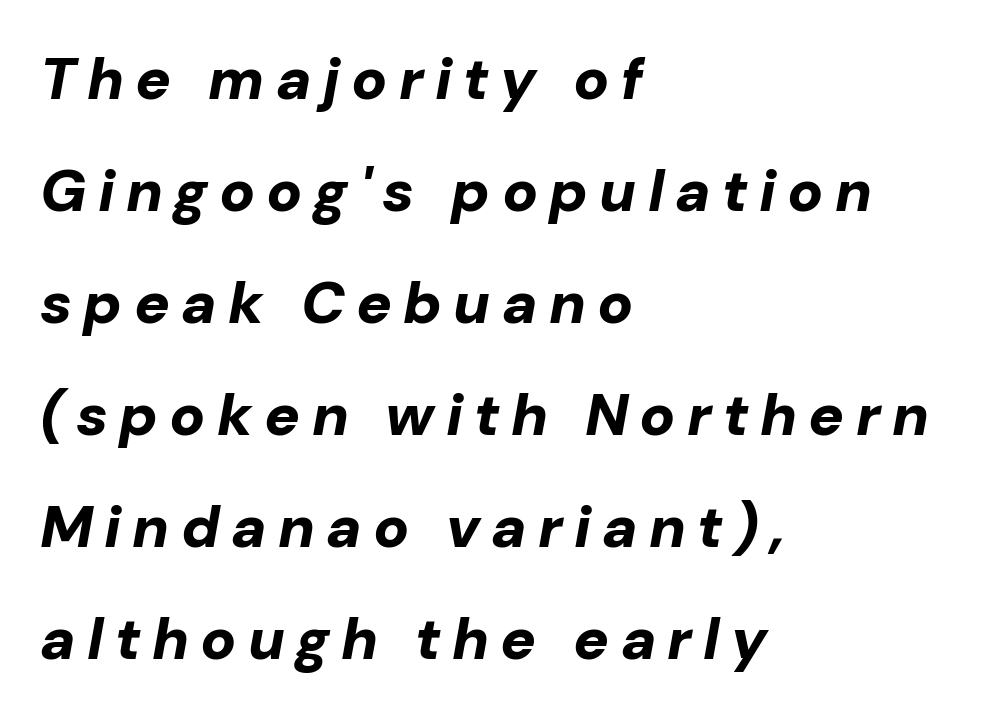
The passage is arranged the way most books set body copy — flush left. Italic: yes, the glyphs are oblique. This sample has the flowing, uneven cadence of proportional lettering. The zone under the glyphs is completely vacant. Emphasis by weight is at full strength: bold. Baseline-to-baseline distance is far greater than the letter height.
